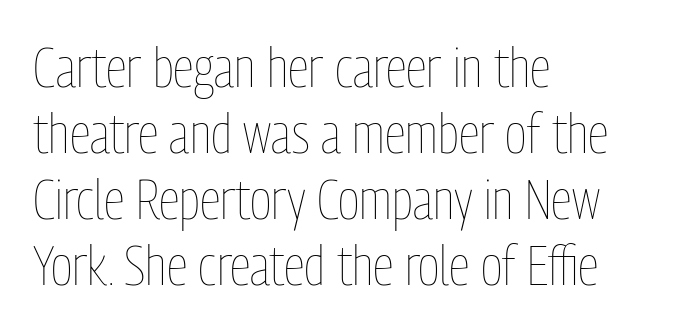
{"italic": "no", "bold": "no", "weight": "thin", "width": "condensed", "stroke_contrast": "low", "x_height": "medium", "monospaced": "no", "underline": "no", "align": "left", "line_spacing_ratio": 1.2, "letter_spacing": "normal", "letter_spacing_em": 0.0, "glyph_px": 55}
